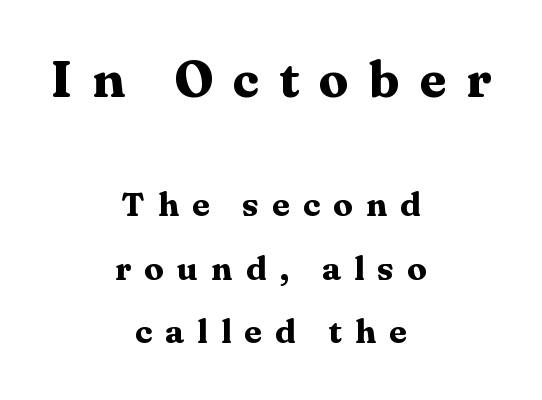
The initial chunk of copy outweighs the following chunk in type size. On the weight axis this lands at bold, roughly 700. Each line is balanced around a shared central axis. The letters carry serifs — small finishing strokes at the ends of their stems.
